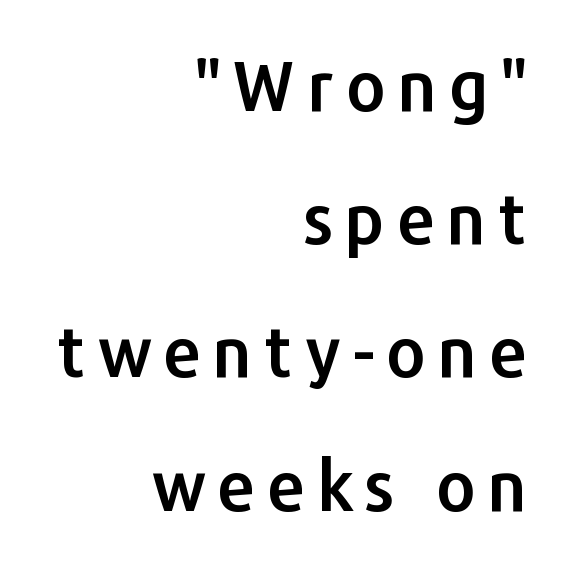
The image shows 69 px sans-serif type, upright; set right-aligned, loose line spacing (1.93x), not underlined; low stroke contrast and a medium x-height.
